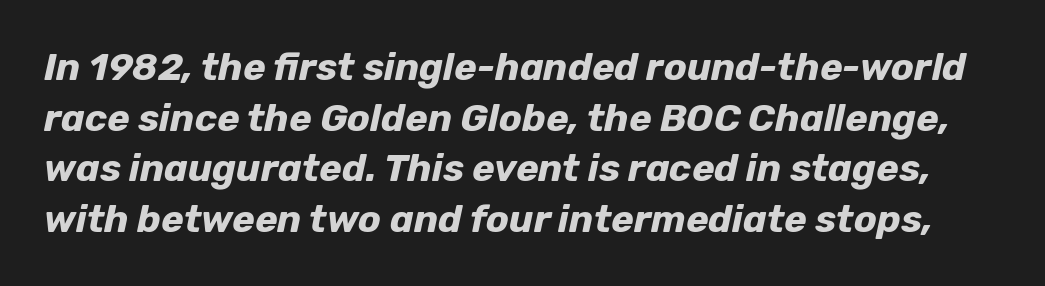
The passage shown is typed in a proportional face where columns would drift. The baseline area is clear. If you measured baseline to baseline, you'd find a middling distance. These words are printed bold, with thick strokes throughout.
